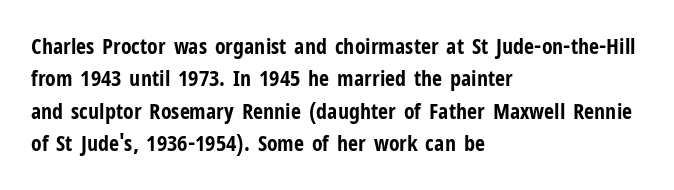
This block has exactly the height ordinary leading produces. A roman cut, with each character standing at attention. Typesetter's note: full bold, strokes at maximum text heaviness. The rendering anchors every line to the left-hand side.
